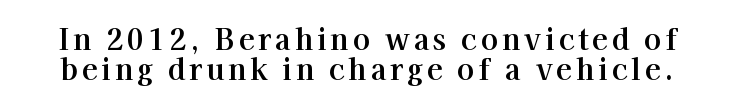
The image shows 29 px serif type, upright; set tight line spacing (1.04x), not underlined; high stroke contrast and a medium x-height.
